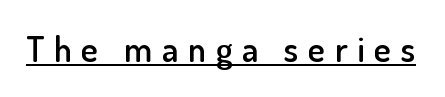
The image shows 35 px semibold sans-serif type, upright; set unusually wide letter spacing (+0.28 em), underlined; low stroke contrast and a small x-height.
